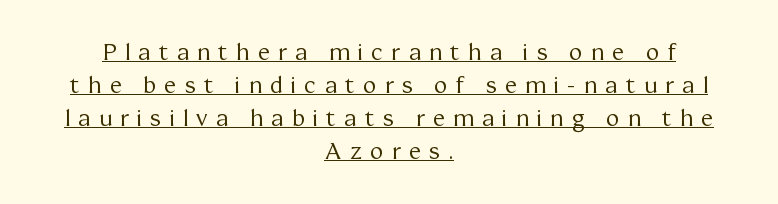
{"italic": "no", "bold": "no", "underline": "yes", "align": "center", "line_spacing": "normal", "line_spacing_ratio": 1.5, "letter_spacing": "wide", "letter_spacing_em": 0.39, "glyph_px": 22}
